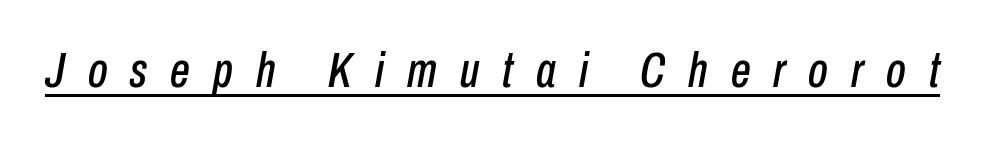
The image shows 50 px condensed type, italic (leaning right); set unusually wide letter spacing (+0.46 em), underlined; low stroke contrast and a medium x-height.
